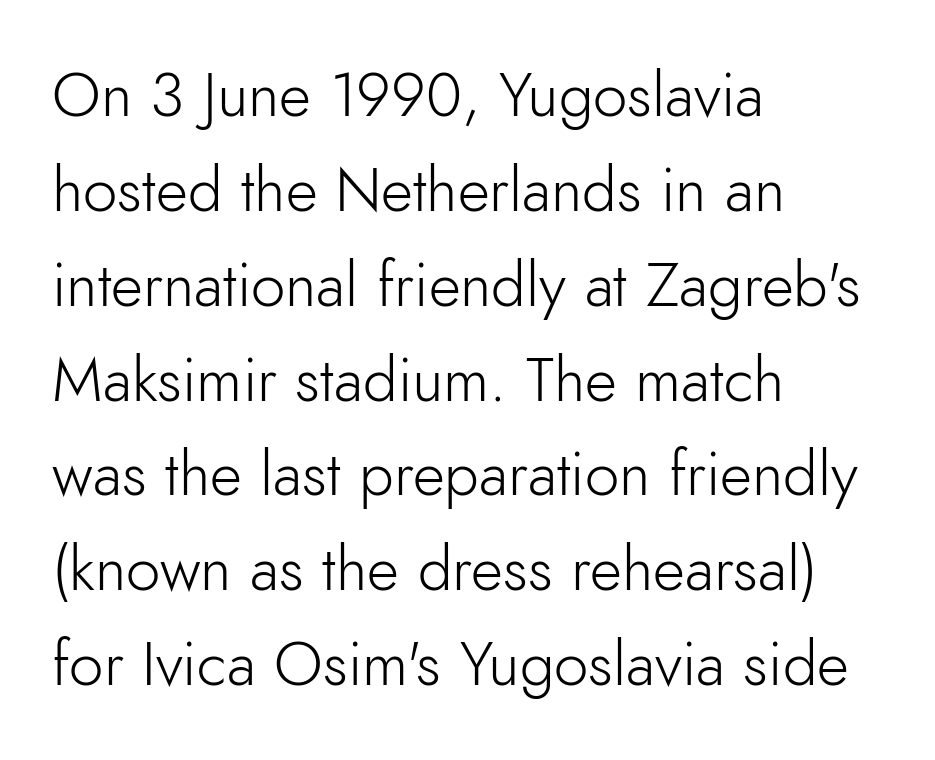
Q: Is the text bold? A: No.
Q: Is the text italic (slanted)? A: No, it is upright.
Q: Is the typeface a serif or a sans-serif typeface? A: Sans-serif.
Q: Is the text underlined? A: No.
Q: How is the paragraph aligned? A: Left-aligned.
Q: Is the spacing between letters normal or unusually wide? A: Normal.
Q: Is the spacing between lines tight, normal or loose? A: Normal.
Q: Width (condensed, normal, or wide)? A: Normal.
Q: Stroke contrast? A: Low.
Q: x-height? A: Small.
Q: Monospaced? A: No.
